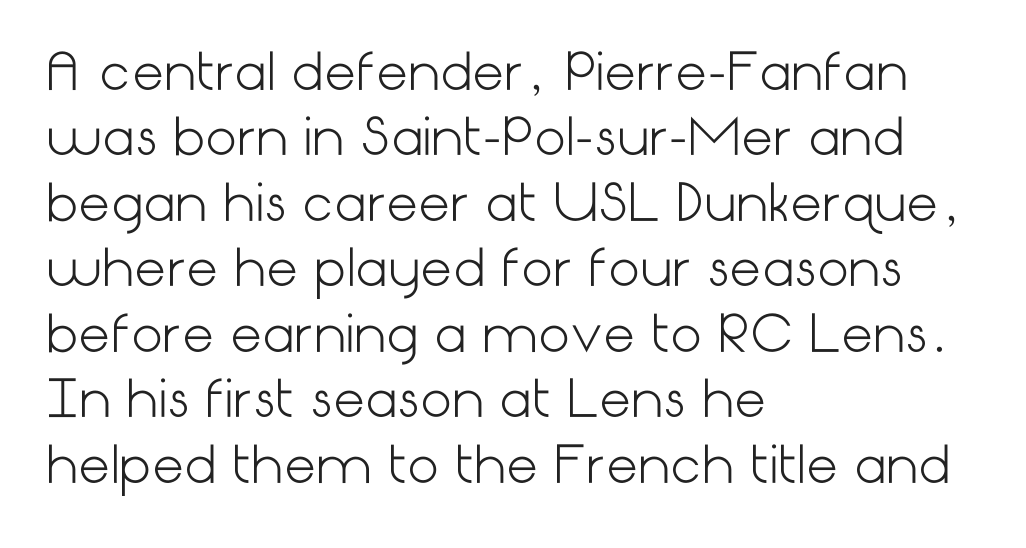
Line beginnings align vertically; line endings do not. The passage shown has conventional tracking throughout. Notice how the stems are strictly vertical — no italics here. Leading: standard. The designer went with a sans here, leaving each stem footless. Nobody drew a line under any word here.
